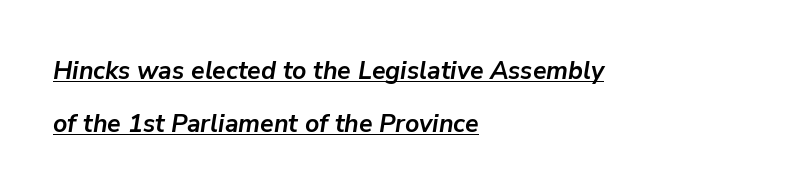
{"italic": "yes", "lean": "right", "slant_degrees": 9, "bold": "yes", "underline": "yes", "align": "left", "line_spacing": "loose", "line_spacing_ratio": 2.14, "letter_spacing": "normal", "letter_spacing_em": 0.0, "glyph_px": 25}
